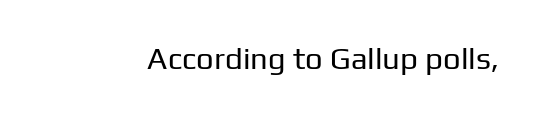
Varying glyph widths throughout — classic text-font behaviour. This sample uses plain, unmodified letter spacing. Nobody drew a line under any word here. Summary of weight: not heavy and not bold.
